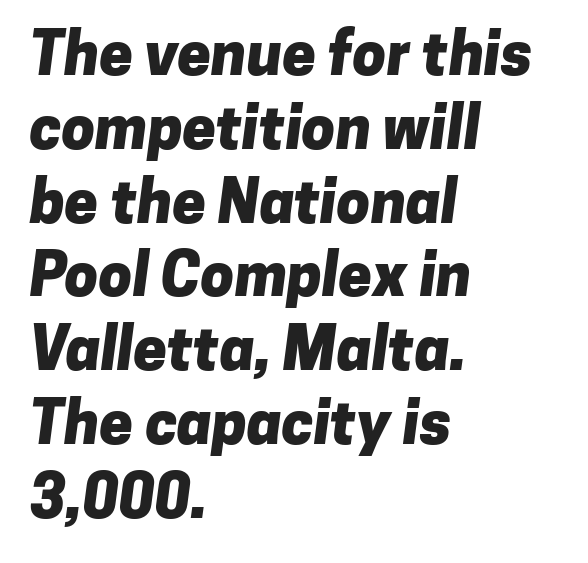
This sample has the flowing, uneven cadence of proportional lettering. The baseline area is clear. The type family on display is of the sans-serif kind. Each glyph is drawn with heavy, bold strokes. Tracking value appears to be zero — textbook default spacing.
